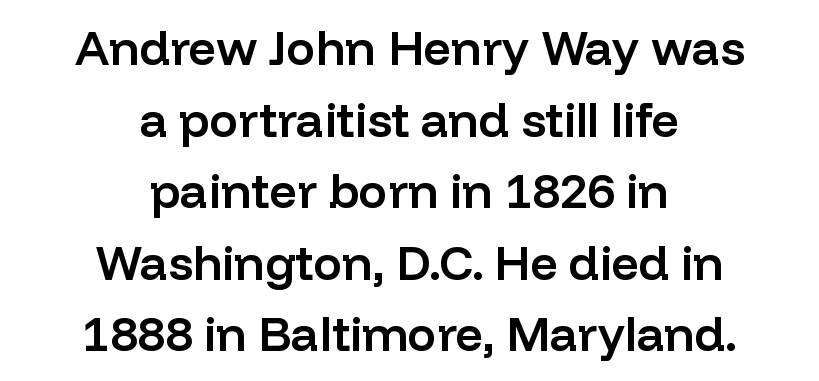
The typesetting leans somewhat heavy: a semibold. These lines are centered, leaving both edges ragged. Proportional: the letters do not fall into vertical columns. Designer's note — italics off, roman on. The gaps between neighbouring characters are ordinary and unremarkable.
